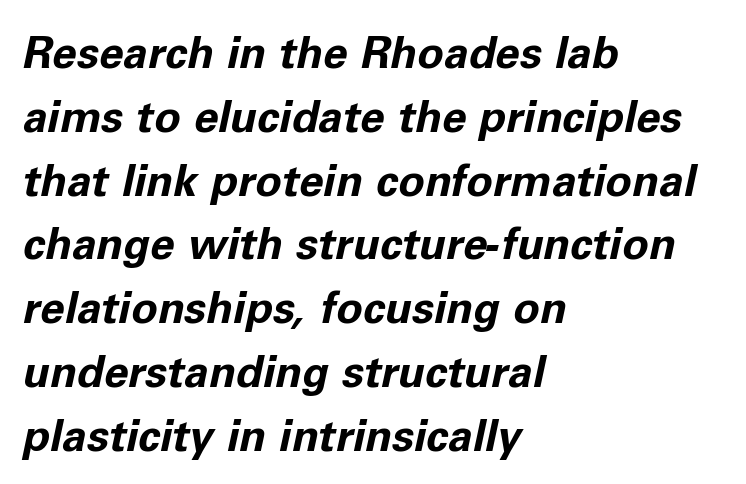
Q: Is the text bold? A: Yes.
Q: Is the text italic (slanted)? A: Yes, it leans right by about 11 degrees.
Q: Is the text underlined? A: No.
Q: How is the paragraph aligned? A: Left-aligned.
Q: Is the spacing between letters normal or unusually wide? A: Normal.
Q: Is the spacing between lines tight, normal or loose? A: Normal.
Q: Width (condensed, normal, or wide)? A: Normal.
Q: Stroke contrast? A: Low.
Q: x-height? A: Medium.
Q: Monospaced? A: No.
